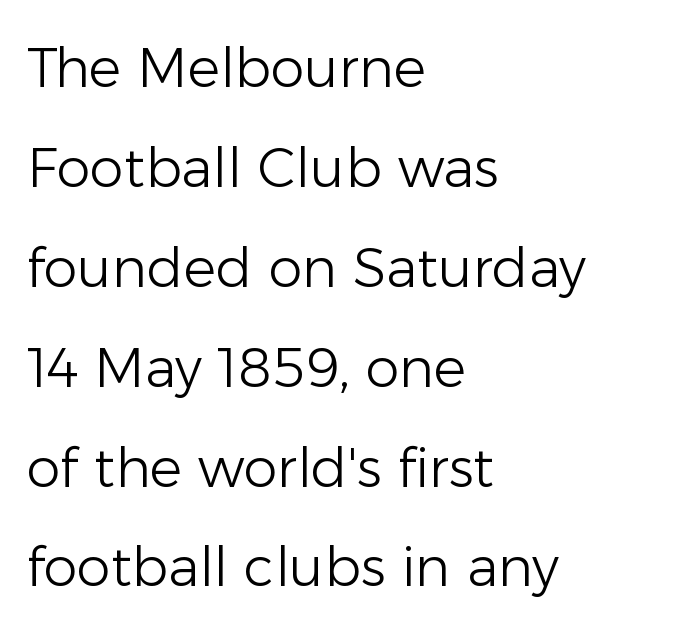
The image shows 54 px light sans-serif type, upright; set left-aligned, line spacing 1.85x, normal letter spacing, not underlined; low stroke contrast and a medium x-height.
